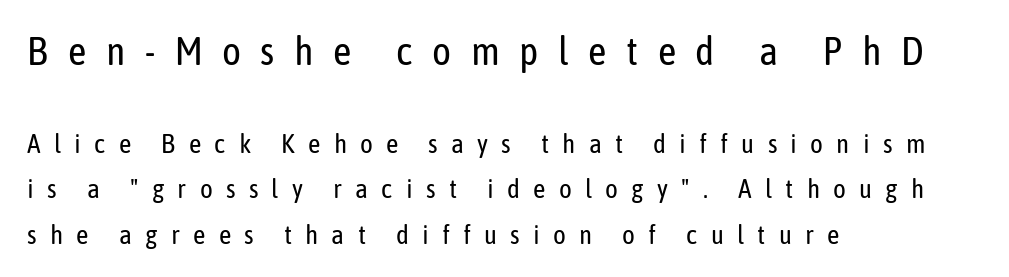
Scale decreases going downward across the two blocks. Stroke terminals: plain, sans-serif. The lines sit at an ordinary, default distance from one another. Vertical strokes here are truly vertical. What stands out about the letter spacing? Its width — letters are far apart. No extra ink here — the face is not bold.
